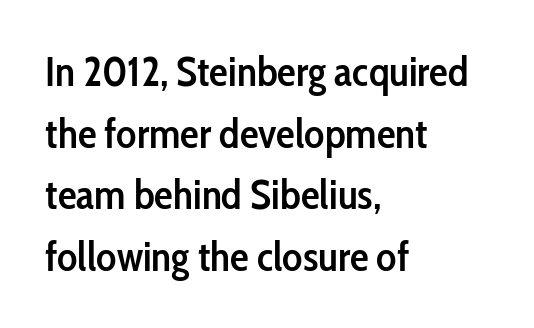
Type without underlining. Tracking value appears to be zero — textbook default spacing. The typesetter chose a ragged-right arrangement here. Do the letters lean? They stand straight. Spacing verdict: proportional, widths tailored to each character.
